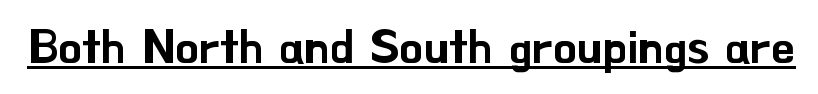
The image shows 47 px sans-serif type, upright; set normal letter spacing, underlined; low stroke contrast and a small x-height.
